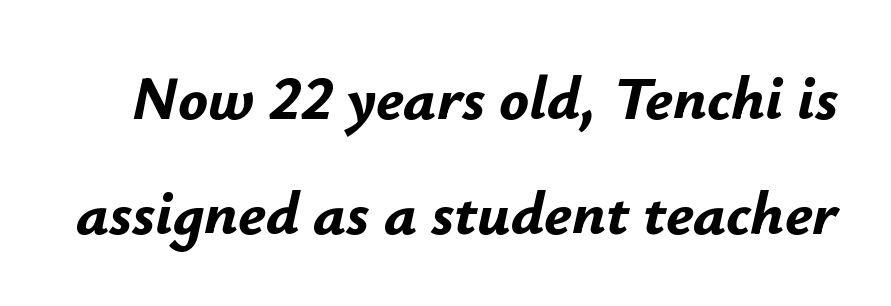
The image shows 62 px bold type, italic (leaning right); set line spacing 1.86x, normal letter spacing, not underlined; low stroke contrast and a small x-height.
